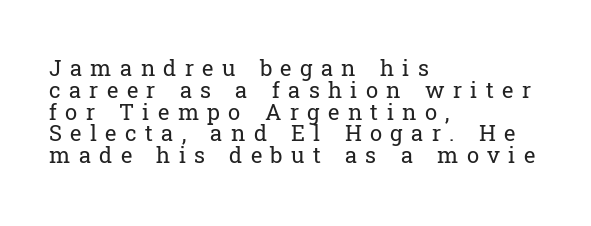
Style check: upright. Letters rest on an invisible, unmarked baseline. If you drew a ruler down the left edge, every line would touch it. There is plenty of visible air inserted between adjacent glyphs. The letterforms sit at book weight or below.
